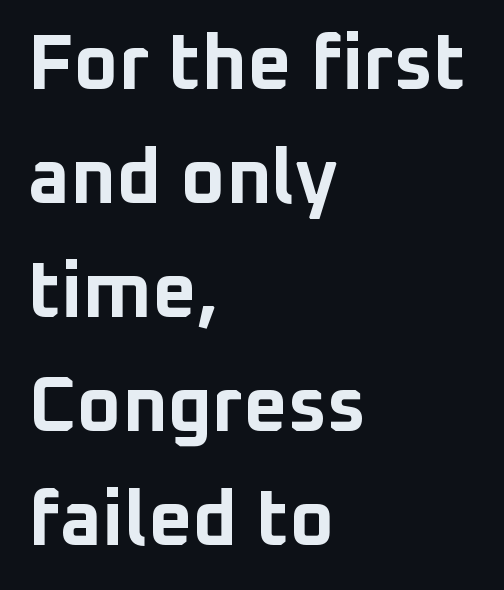
The glyphs are unaccompanied by any horizontal stroke below them. Regarding leading, the lines here are spaced in the standard way. Visually the block forms a straight wall on the left and a jagged coastline on the right. This is the regular roman posture of the typeface. Do the characters align in a grid? No, the font is proportional. Serif or sans? Sans — the stroke terminals are bare.
